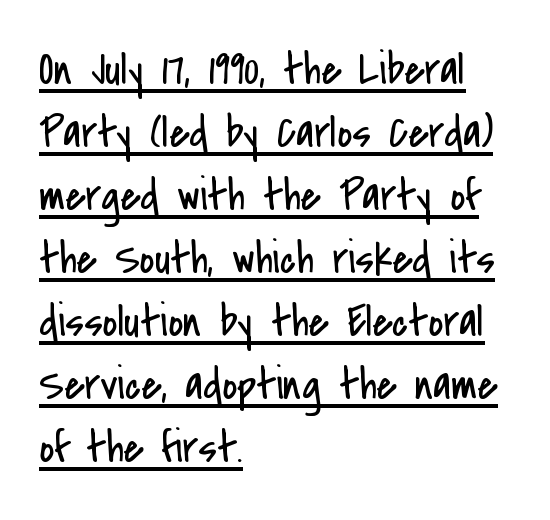
The image shows 46 px regular-weight, condensed sans-serif type, upright; set left-aligned, normal line spacing (1.37x), normal letter spacing, underlined; low stroke contrast and a small x-height.
